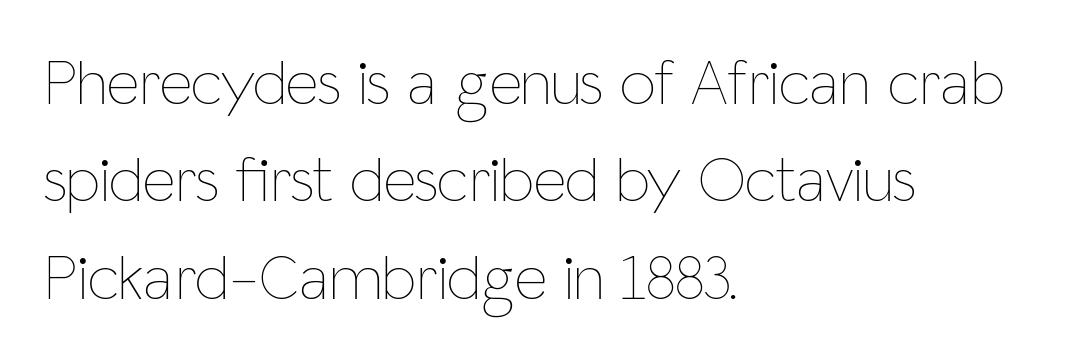
Varying glyph widths throughout — classic text-font behaviour. Italic? Not at all — the glyphs are vertical. In terms of leading, this rendering sits right in the middle. Characters follow at the spacing the type designer built in.
